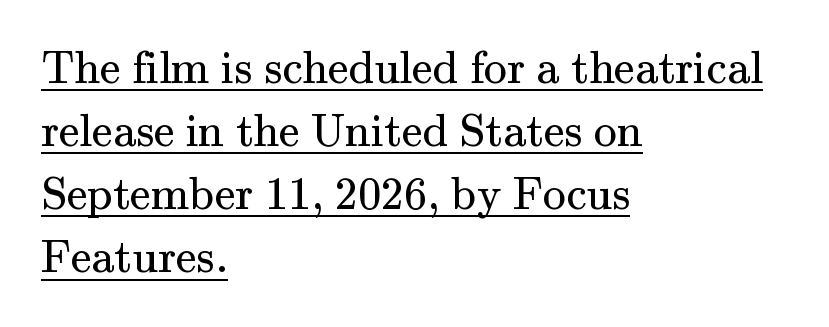
The face looks like a standard text weight, possibly lighter. Does the leading feel generous? No, just average. This sample is left-justified, so line endings fall wherever the words run out. What kind of face is this? One with serifs. This sample uses an upright cut, with every glyph sitting square on the baseline.
